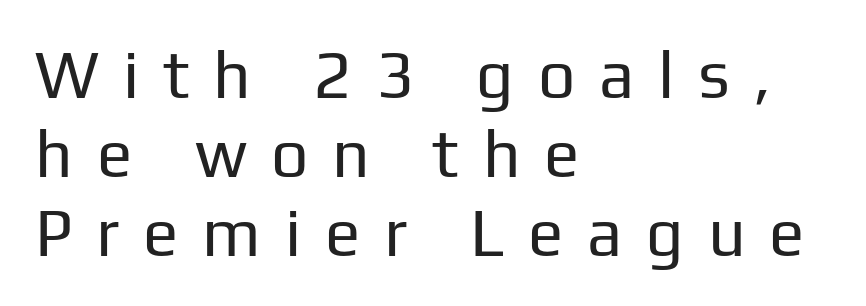
Q: Is the text bold? A: No.
Q: Is the text italic (slanted)? A: No, it is upright.
Q: Is the typeface a serif or a sans-serif typeface? A: Sans-serif.
Q: Is the text underlined? A: No.
Q: How is the paragraph aligned? A: Left-aligned.
Q: Is the spacing between letters normal or unusually wide? A: Unusually wide.
Q: Width (condensed, normal, or wide)? A: Normal.
Q: Stroke contrast? A: Low.
Q: x-height? A: Medium.
Q: Monospaced? A: No.
